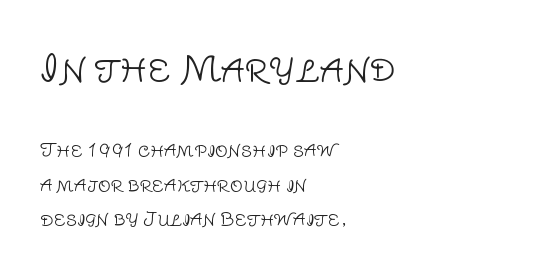
Q: Is the text bold? A: No.
Q: Is the text italic (slanted)? A: Yes.
Q: Is the typeface a serif or a sans-serif typeface? A: Sans-serif.
Q: Is the text underlined? A: No.
Q: How is the paragraph aligned? A: Left-aligned.
Q: Is the spacing between letters normal or unusually wide? A: Normal.
Q: Is the spacing between lines tight, normal or loose? A: Loose.
Q: Which block of text is set in a larger size, the first (top) or the second (bottom)? A: The first (top) one.
Q: Width (condensed, normal, or wide)? A: Normal.
Q: Stroke contrast? A: Low.
Q: x-height? A: Large.
Q: Monospaced? A: No.
